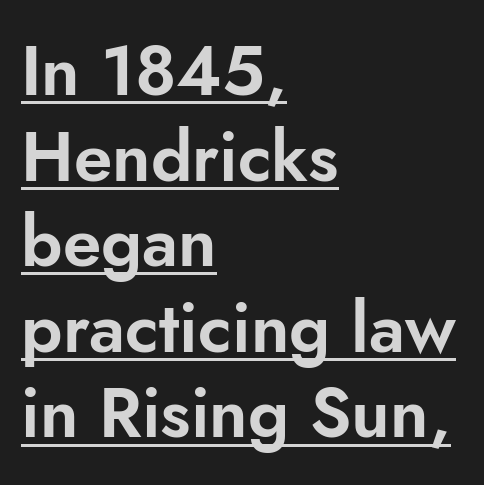
The image shows 69 px sans-serif type, upright; set left-aligned, line spacing 1.24x, normal letter spacing, underlined; low stroke contrast and a small x-height.
